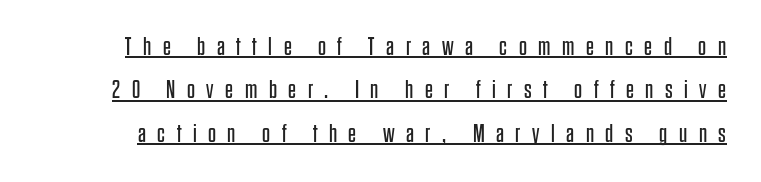
Tracking here is generous; glyphs stand well apart from one another. This reads as an unemphasized weight, regular at the heaviest. Nope, not italic — everything's standing straight. Honestly, the underline is the first thing you notice here.
